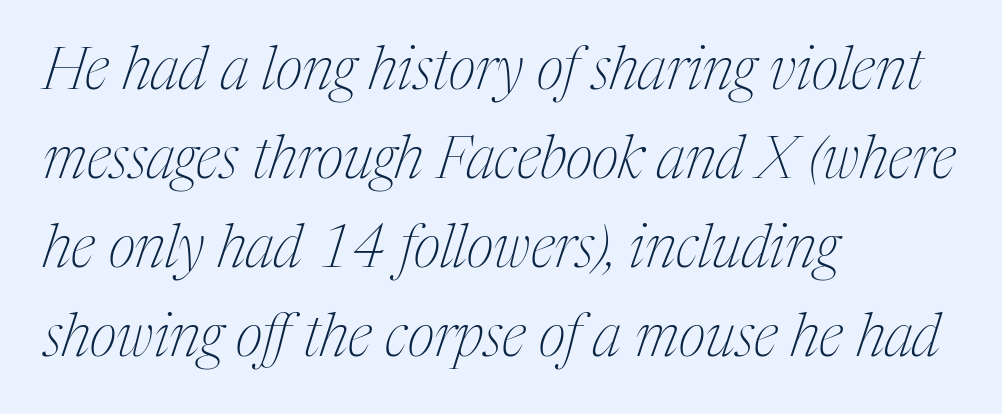
Think of a printed novel: that variable character pitch is what you see here. The typography opts for an oblique posture over an upright one. The text block is weighted toward the left margin, trailing off unevenly rightward. The weight would be labelled regular, book, light, or lighter still. No extra tracking has been applied to these lines.
